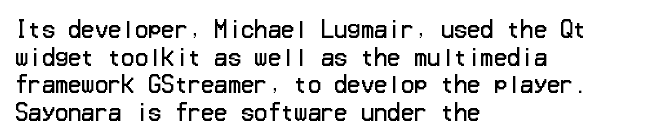
Q: Is the text bold? A: No.
Q: Is the text italic (slanted)? A: No, it is upright.
Q: Is the text underlined? A: No.
Q: How is the paragraph aligned? A: Left-aligned.
Q: Is the spacing between letters normal or unusually wide? A: Normal.
Q: Is the spacing between lines tight, normal or loose? A: Normal.
